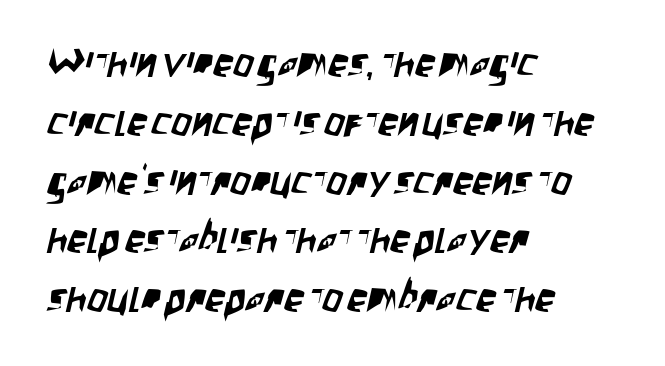
Q: Is the typeface a serif or a sans-serif typeface? A: Sans-serif.
Q: Is the text underlined? A: No.
Q: How is the paragraph aligned? A: Left-aligned.
Q: Is the spacing between letters normal or unusually wide? A: Normal.
Q: Is the spacing between lines tight, normal or loose? A: Normal.
Q: Width (condensed, normal, or wide)? A: Condensed.
Q: Stroke contrast? A: Low.
Q: x-height? A: Large.
Q: Monospaced? A: No.
